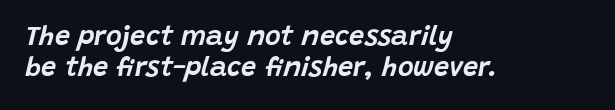
{"italic": "yes", "lean": "right", "slant_degrees": 15, "underline": "no", "align": "left", "line_spacing_ratio": 1.16, "letter_spacing": "normal", "letter_spacing_em": 0.0, "glyph_px": 27}
